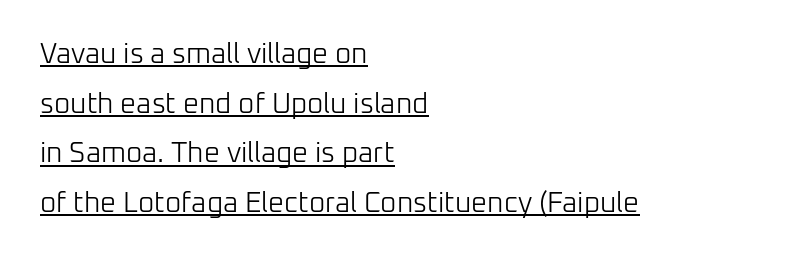
{"serif": "no", "italic": "no", "bold": "no", "weight": "light", "width": "normal", "stroke_contrast": "low", "x_height": "medium", "monospaced": "no", "underline": "yes", "align": "left", "line_spacing_ratio": 1.77, "letter_spacing": "normal", "letter_spacing_em": 0.0, "glyph_px": 28}
